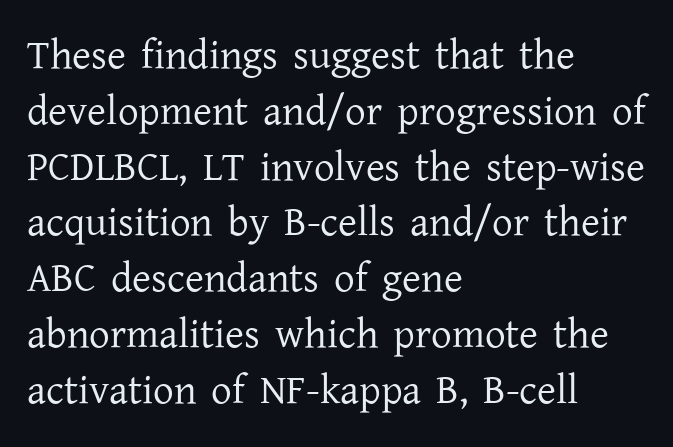
The image shows 41 px regular-weight serif type, upright; set left-aligned, normal line spacing (1.36x), normal letter spacing, not underlined; low stroke contrast and a medium x-height.
